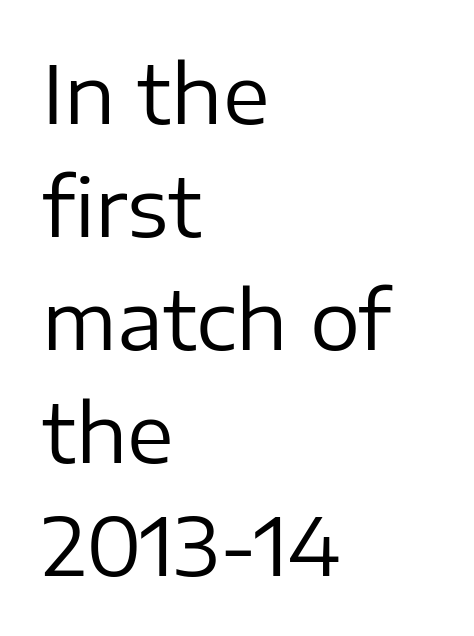
The image shows 79 px regular-weight sans-serif type, upright; set left-aligned, normal line spacing (1.43x), normal letter spacing, not underlined; low stroke contrast and a medium x-height.
